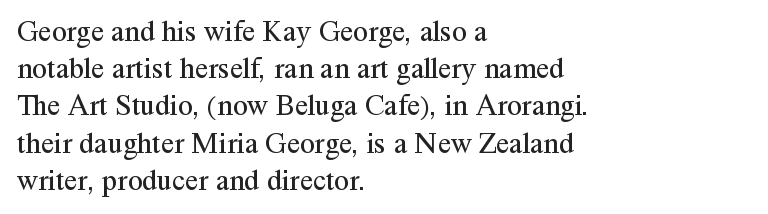
Weight: in the light-to-regular range. The tracking reads as untouched default to a designer's eye. Each letter keeps its own natural width here, so spacing adapts to shape. The compositor pushed each line to the left boundary. Are there feet on the stems? There are — it's a serif.
